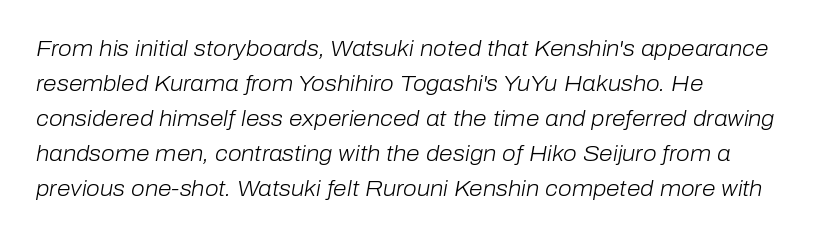
Line spacing here is normal. Characters are canted at an angle relative to the baseline's perpendicular. The space directly below the letters is spotless. Counters stay open thanks to moderate or lighter strokes. Students, note that the glyphs here touch the page at normal intervals.
